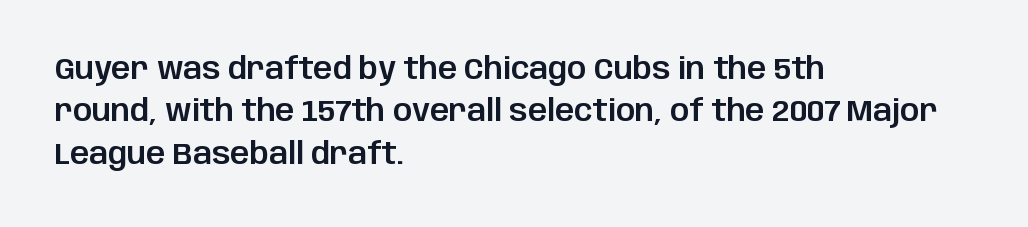
{"serif": "no", "italic": "no", "width": "normal", "stroke_contrast": "low", "x_height": "large", "monospaced": "no", "underline": "no", "align": "left", "line_spacing": "normal", "line_spacing_ratio": 1.41, "letter_spacing": "normal", "letter_spacing_em": 0.0, "glyph_px": 30}
